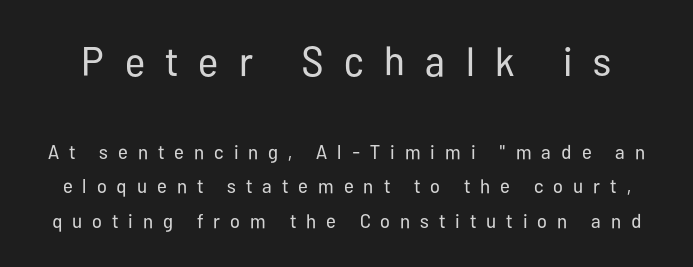
The image shows 41 px regular-weight, condensed sans-serif type, upright; set line spacing 1.73x, unusually wide letter spacing (+0.5 em), not underlined; the first (top) block is 2.05x larger; low stroke contrast and a medium x-height.
